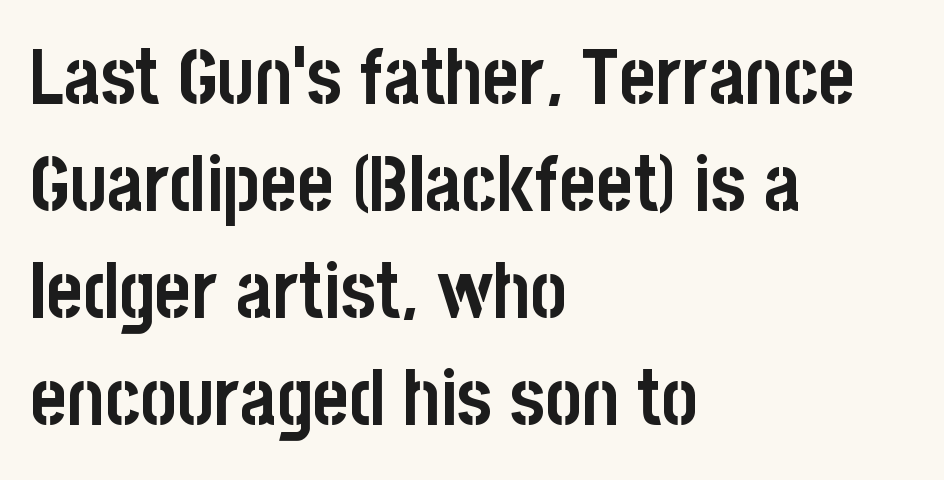
The image shows 78 px semibold, condensed sans-serif type, upright; set left-aligned, normal line spacing (1.37x), normal letter spacing, not underlined; low stroke contrast and a large x-height.
